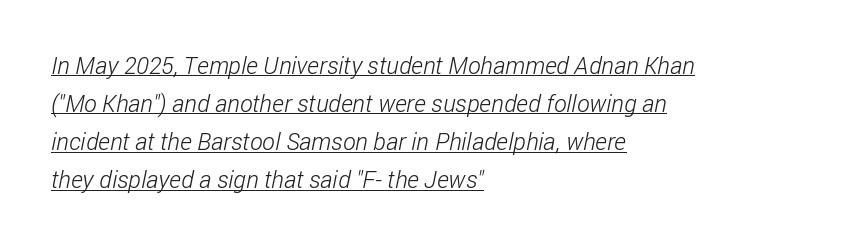
{"bold": "no", "underline": "yes", "align": "left", "line_spacing": "normal", "line_spacing_ratio": 1.59, "letter_spacing": "normal", "letter_spacing_em": 0.0, "glyph_px": 24}
